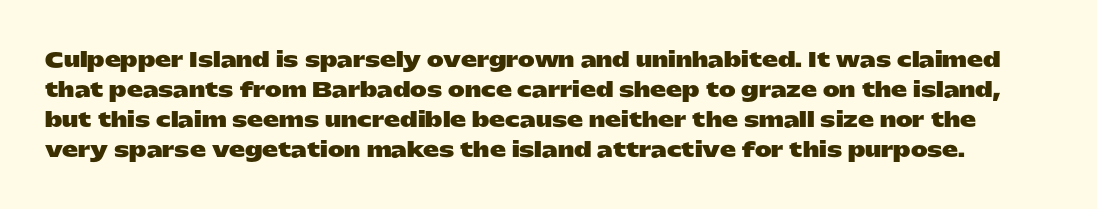
The image shows 20 px bold type, upright; set normal line spacing (1.5x), normal letter spacing, not underlined.
